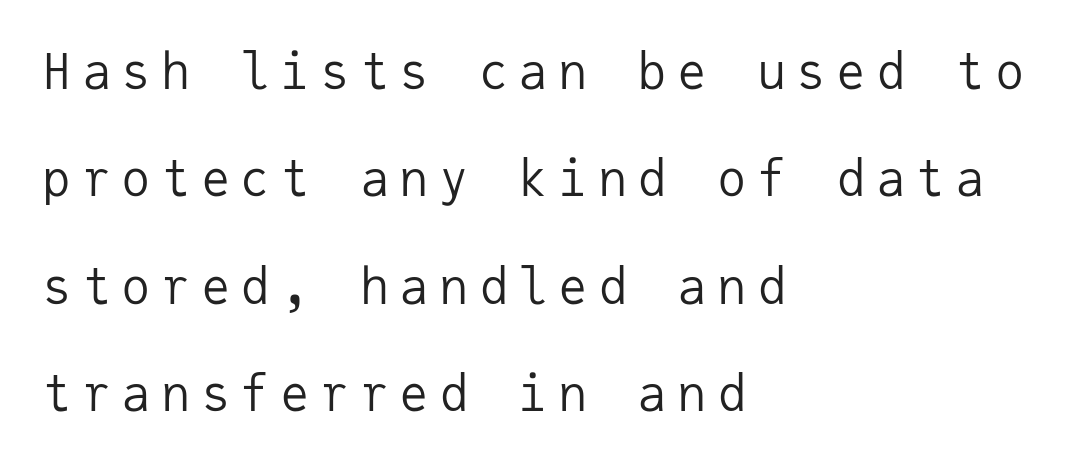
The image shows 49 px regular-weight sans-serif type, upright, monospaced; set left-aligned, loose line spacing (2.19x), unusually wide letter spacing (+0.21 em), not underlined; low stroke contrast and a medium x-height.
